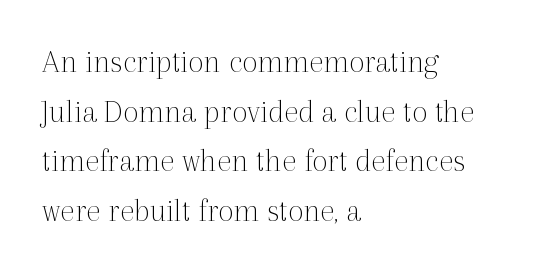
The image shows 34 px thin serif type, upright; set left-aligned, normal line spacing (1.46x), normal letter spacing, not underlined; a medium x-height.
